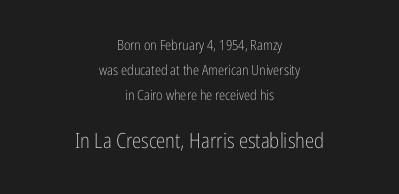
The image shows 21 px text type, upright; set centered, line spacing 1.79x, normal letter spacing, not underlined; the second (bottom) block is 1.5x larger.
